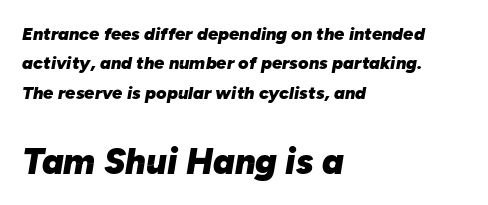
{"italic": "yes", "lean": "right", "slant_degrees": 10, "bold": "yes", "weight": "heavy", "width": "normal", "stroke_contrast": "low", "x_height": "medium", "monospaced": "no", "underline": "no", "align": "left", "line_spacing": "normal", "line_spacing_ratio": 1.63, "letter_spacing": "normal", "letter_spacing_em": 0.0, "larger_block": "second", "size_ratio": 2.0, "glyph_px": 36}
